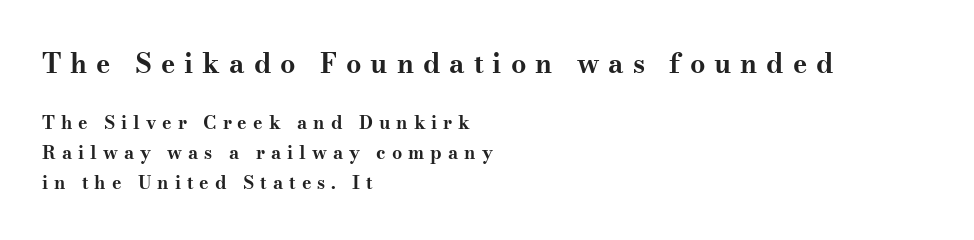
{"italic": "no", "bold": "yes", "underline": "no", "align": "left", "line_spacing": "normal", "line_spacing_ratio": 1.66, "letter_spacing": "wide", "letter_spacing_em": 0.33, "larger_block": "first", "size_ratio": 1.5, "glyph_px": 27}
